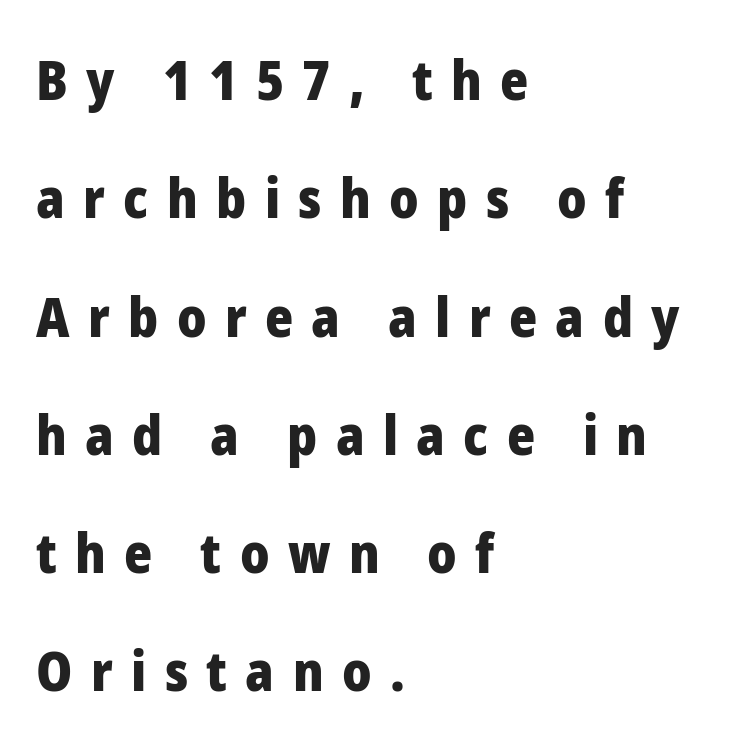
Notice how the passage keeps a crisp vertical edge on the left only. Looks like regular typesetting: each glyph gets only the width it needs. Weight: bold. Each word looks stretched out because of the extra space between its letters.
